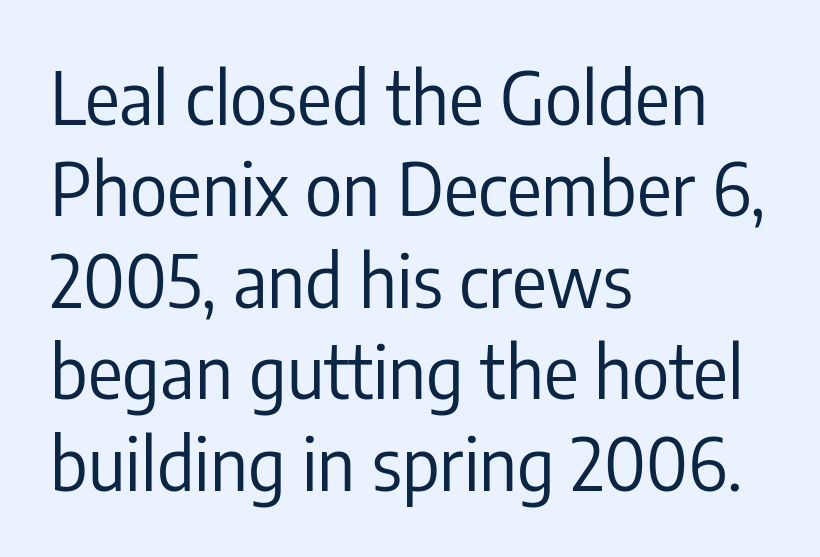
The image shows 72 px regular-weight, condensed sans-serif type, upright; set left-aligned, normal line spacing (1.27x), normal letter spacing, not underlined; low stroke contrast and a medium x-height.
